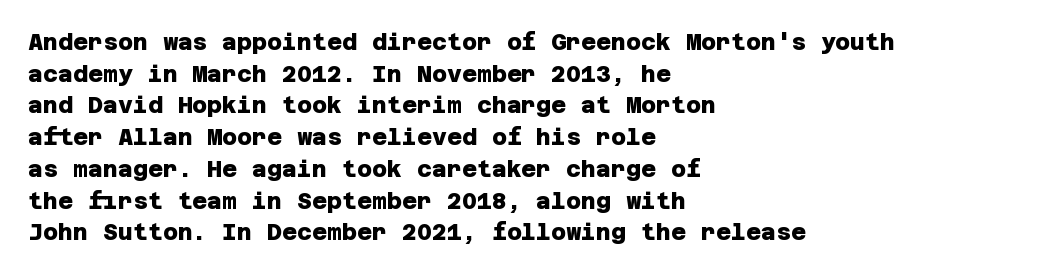
{"bold": "yes", "underline": "no", "align": "left", "line_spacing": "normal", "line_spacing_ratio": 1.38, "letter_spacing": "normal", "letter_spacing_em": 0.0, "glyph_px": 23}
